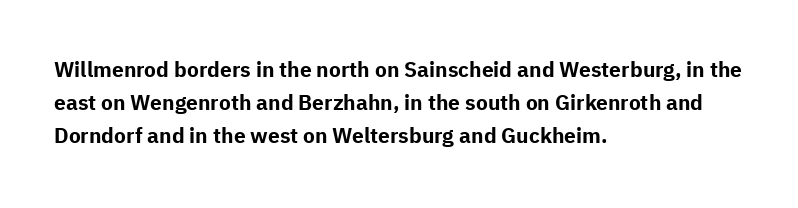
The image shows 21 px bold type, upright; set left-aligned, normal line spacing (1.58x), normal letter spacing, not underlined.
